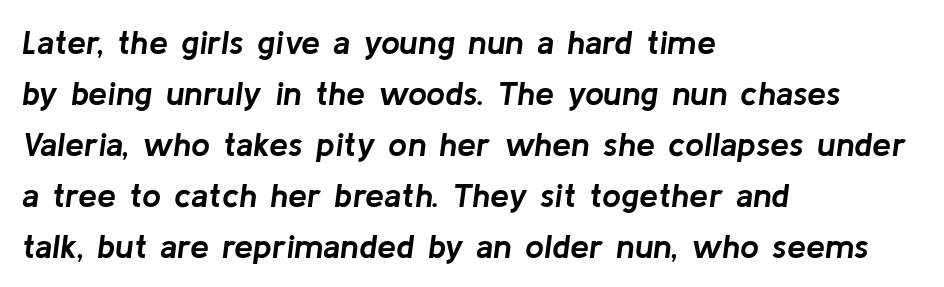
The face used here has the dense, thick strokes of a bold. Tracking here is standard; glyphs follow each other at the usual distance. The passage is arranged the way most books set body copy — flush left. The text carries the slant typical of an italic or oblique font.
